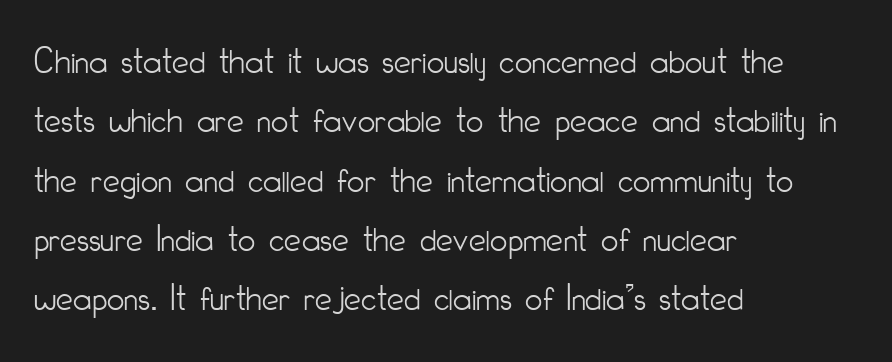
Q: Is the text bold? A: No.
Q: Is the text italic (slanted)? A: No, it is upright.
Q: Is the typeface a serif or a sans-serif typeface? A: Sans-serif.
Q: Is the text underlined? A: No.
Q: How is the paragraph aligned? A: Left-aligned.
Q: Is the spacing between letters normal or unusually wide? A: Normal.
Q: Is the spacing between lines tight, normal or loose? A: Normal.
Q: Width (condensed, normal, or wide)? A: Condensed.
Q: Stroke contrast? A: Low.
Q: x-height? A: Small.
Q: Monospaced? A: No.
